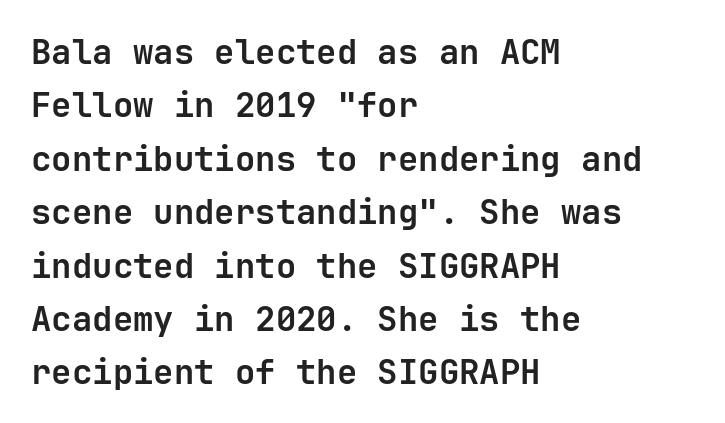
The image shows 34 px semibold sans-serif type, upright; set left-aligned, normal line spacing (1.57x), normal letter spacing, not underlined; low stroke contrast and a medium x-height.
